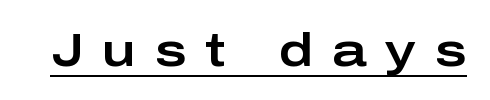
The face used here is rendered with a markedly widened letterfit. Stroke terminals: plain, sans-serif. Decoration check: the copy is underlined. The letters advance in unequal steps, a hallmark of proportional type. Is there any slant? The stems are plumb.
